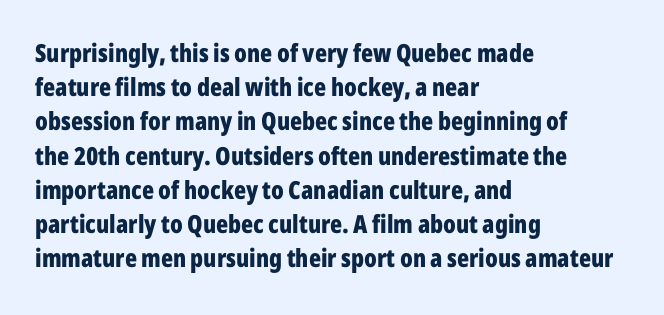
{"italic": "no", "bold": "yes", "underline": "no", "align": "left", "line_spacing": "normal", "line_spacing_ratio": 1.37, "letter_spacing": "normal", "letter_spacing_em": 0.0, "glyph_px": 25}
